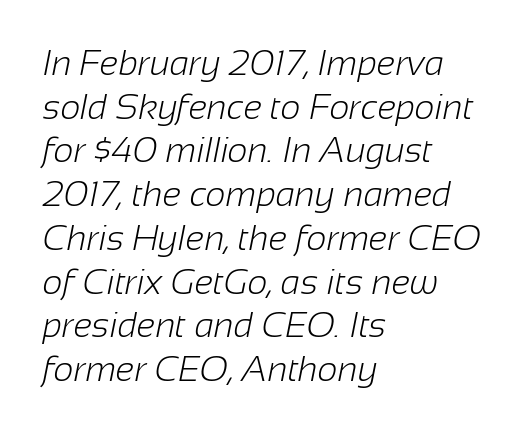
This reads as an unemphasized weight, regular at the heaviest. The typeface chosen for these lines omits serifs. Spacing between characters is what you'd get straight out of the box. Compared with typical paragraphs, the rows here are spaced about the same.
